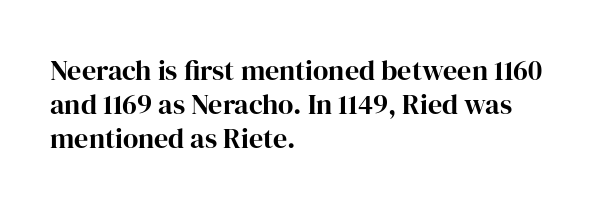
The image shows 28 px bold serif type, upright; set left-aligned, line spacing 1.21x, normal letter spacing, not underlined; high stroke contrast and a medium x-height.
